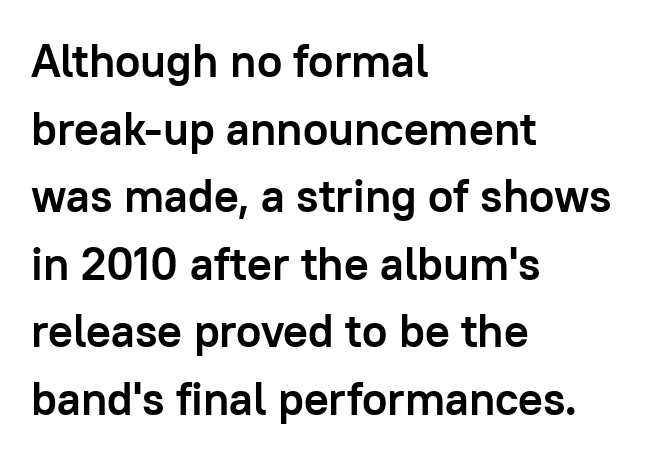
The image shows 46 px semibold sans-serif type, upright; set left-aligned, normal line spacing (1.47x), normal letter spacing, not underlined; low stroke contrast and a medium x-height.
